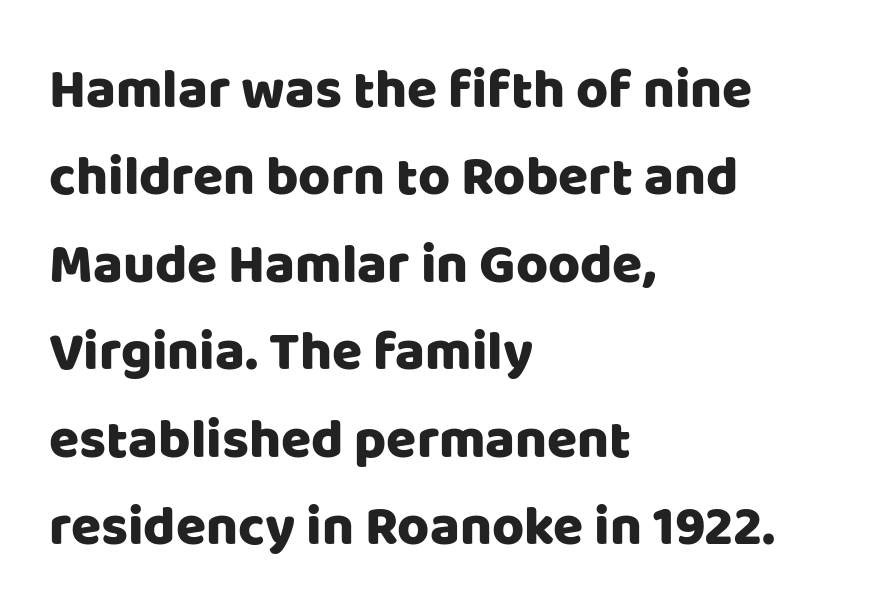
Q: Is the text italic (slanted)? A: No, it is upright.
Q: Is the typeface a serif or a sans-serif typeface? A: Sans-serif.
Q: Is the text underlined? A: No.
Q: How is the paragraph aligned? A: Left-aligned.
Q: Is the spacing between letters normal or unusually wide? A: Normal.
Q: Is the spacing between lines tight, normal or loose? A: Normal.
Q: Width (condensed, normal, or wide)? A: Normal.
Q: Stroke contrast? A: Low.
Q: x-height? A: Large.
Q: Monospaced? A: No.
